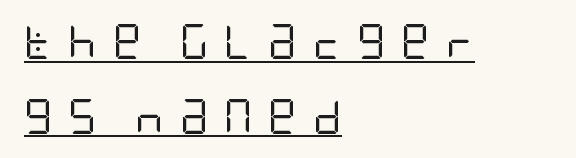
The image shows 35 px regular-weight, condensed sans-serif type, upright; set left-aligned, loose line spacing (2.13x), unusually wide letter spacing (+0.45 em), underlined; low stroke contrast and a large x-height.
